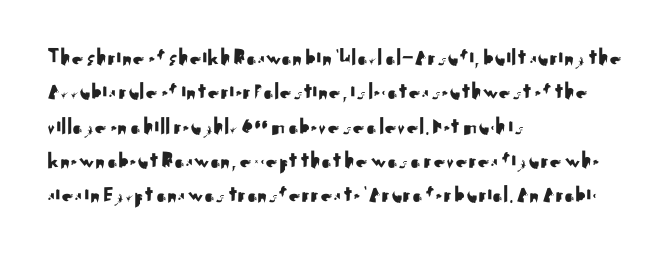
The rows are spaced the way most documents space them. Italic: no, the glyphs are upright roman. Reading down the block, your eye returns to a fixed left position each line. The words here are not underlined. Nothing unusual about the tracking: characters are spaced as the font intends.
